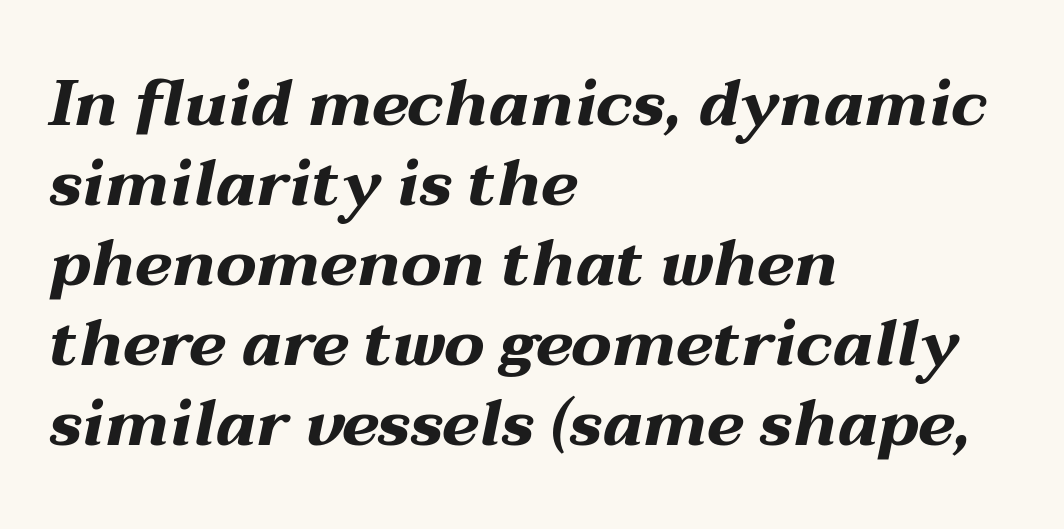
{"italic": "yes", "lean": "right", "slant_degrees": 12, "bold": "yes", "weight": "bold", "width": "wide", "stroke_contrast": "medium", "x_height": "medium", "monospaced": "no", "underline": "no", "align": "left", "line_spacing": "normal", "line_spacing_ratio": 1.25, "letter_spacing": "normal", "letter_spacing_em": 0.0, "glyph_px": 64}
